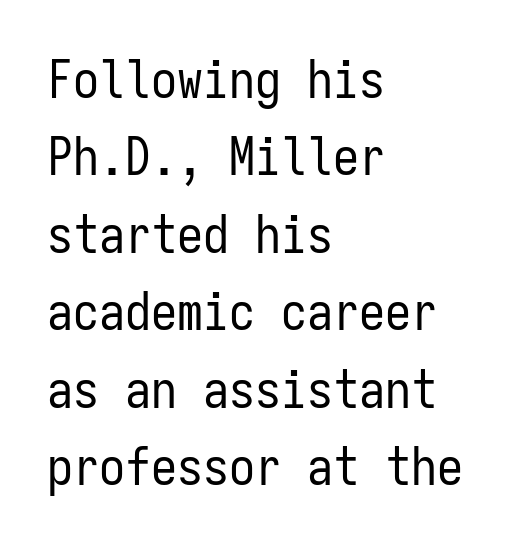
{"serif": "no", "italic": "no", "bold": "no", "weight": "regular", "width": "condensed", "stroke_contrast": "low", "x_height": "medium", "monospaced": "yes", "underline": "no", "align": "left", "line_spacing": "normal", "line_spacing_ratio": 1.49, "letter_spacing": "normal", "letter_spacing_em": 0.0, "glyph_px": 52}
